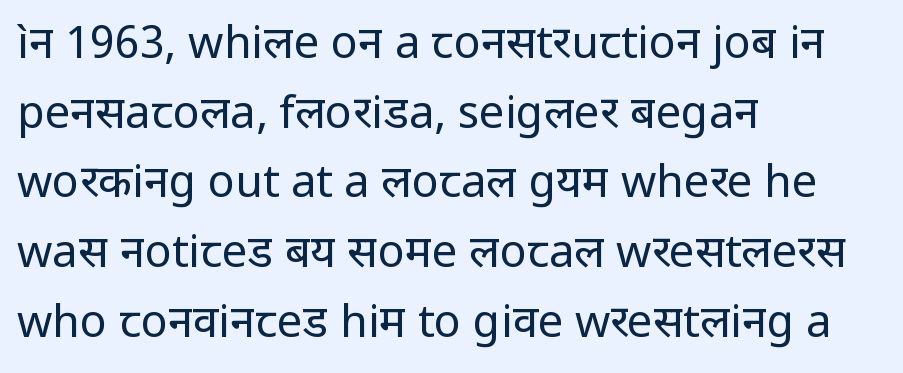
Q: Is the text bold? A: No.
Q: Is the text italic (slanted)? A: No, it is upright.
Q: Is the typeface a serif or a sans-serif typeface? A: Sans-serif.
Q: Is the text underlined? A: No.
Q: How is the paragraph aligned? A: Left-aligned.
Q: Is the spacing between letters normal or unusually wide? A: Normal.
Q: Is the spacing between lines tight, normal or loose? A: Normal.
Q: Width (condensed, normal, or wide)? A: Normal.
Q: Stroke contrast? A: Low.
Q: x-height? A: Medium.
Q: Monospaced? A: No.
